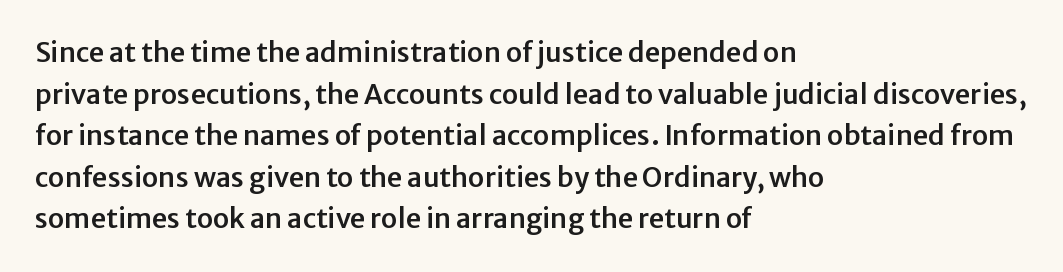
The image shows 27 px text type, upright; set left-aligned, normal line spacing (1.54x), normal letter spacing, not underlined.
